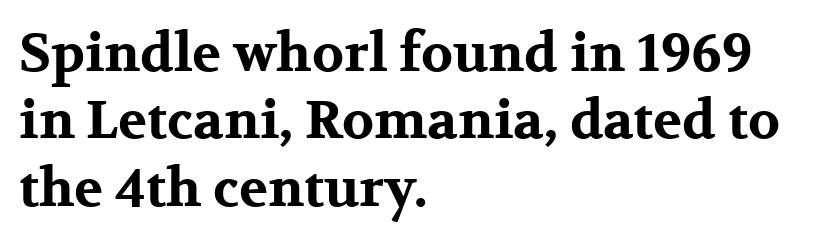
Underlining? Definitely not there. Look at the tracking — it's just the regular setting, nothing added. One glance says typical: line gaps are just what's usual. The ragged edge is on the right, which tells us the setting is flush left. Varying glyph widths throughout — classic text-font behaviour.
